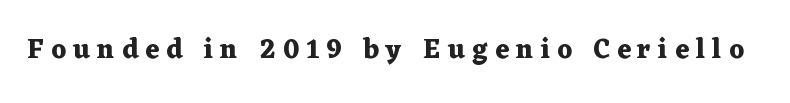
The image shows 27 px bold type, upright; set unusually wide letter spacing (+0.27 em), not underlined.
